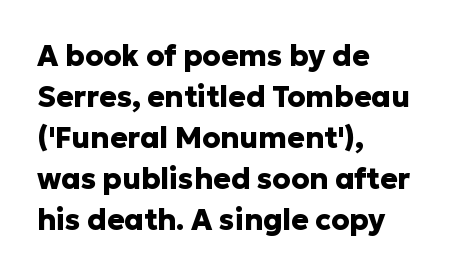
{"serif": "no", "italic": "no", "bold": "yes", "weight": "heavy", "width": "normal", "stroke_contrast": "low", "x_height": "medium", "monospaced": "no", "underline": "no", "align": "left", "line_spacing": "normal", "line_spacing_ratio": 1.41, "letter_spacing": "normal", "letter_spacing_em": 0.0, "glyph_px": 29}
